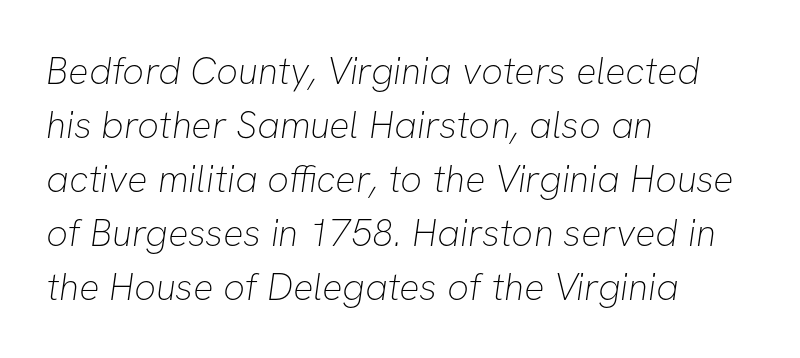
{"serif": "no", "bold": "no", "weight": "thin", "width": "normal", "stroke_contrast": "low", "x_height": "medium", "monospaced": "no", "underline": "no", "align": "left", "line_spacing": "normal", "line_spacing_ratio": 1.42, "letter_spacing": "normal", "letter_spacing_em": 0.0, "glyph_px": 38}
